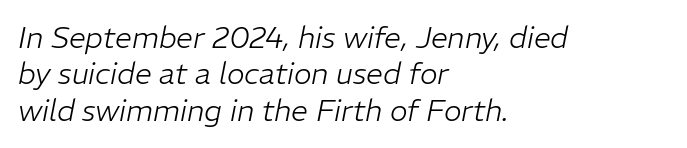
Q: Is the text bold? A: No.
Q: Is the text italic (slanted)? A: Yes, it leans right by about 11 degrees.
Q: Is the text underlined? A: No.
Q: How is the paragraph aligned? A: Left-aligned.
Q: Is the spacing between letters normal or unusually wide? A: Normal.
Q: Width (condensed, normal, or wide)? A: Normal.
Q: Stroke contrast? A: Low.
Q: x-height? A: Medium.
Q: Monospaced? A: No.
